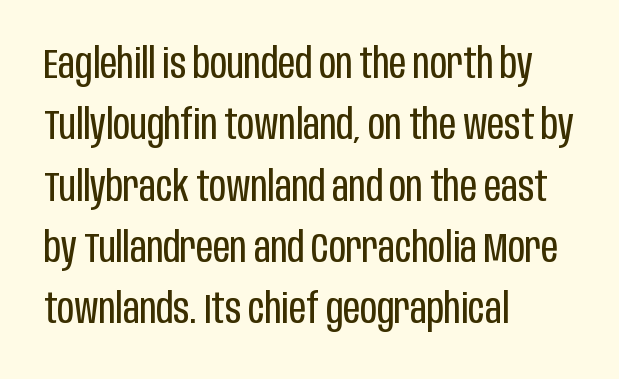
Q: Is the text bold? A: No.
Q: Is the text italic (slanted)? A: No, it is upright.
Q: Is the typeface a serif or a sans-serif typeface? A: Sans-serif.
Q: Is the text underlined? A: No.
Q: How is the paragraph aligned? A: Left-aligned.
Q: Is the spacing between letters normal or unusually wide? A: Normal.
Q: Is the spacing between lines tight, normal or loose? A: Normal.
Q: Width (condensed, normal, or wide)? A: Condensed.
Q: Stroke contrast? A: Low.
Q: x-height? A: Large.
Q: Monospaced? A: No.
